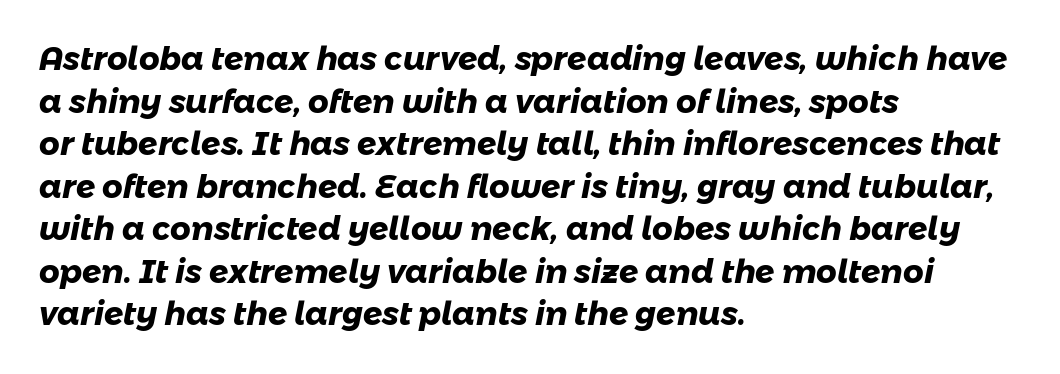
Varying glyph widths throughout — classic text-font behaviour. The type family on display is of the sans-serif kind. The setting favours the left margin, as ordinary paragraphs usually do. The zone under the glyphs is completely vacant.
